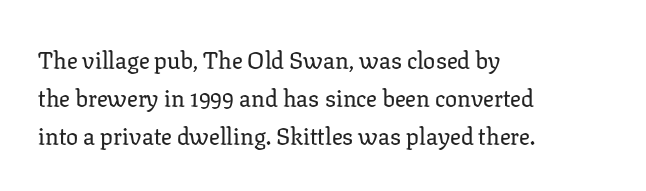
The specimen omits any rule beneath the text block's lines. Alignment: flush left. Italic? Not at all — the glyphs are vertical. The lines sit at an ordinary, default distance from one another. You could call the tracking neutral — neither tight nor loose.
